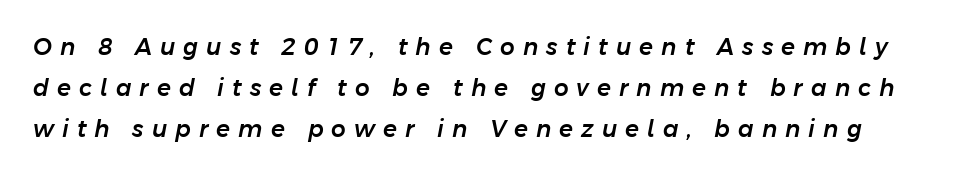
{"italic": "yes", "lean": "right", "slant_degrees": 11, "underline": "no", "line_spacing_ratio": 1.79, "letter_spacing": "wide", "letter_spacing_em": 0.35, "glyph_px": 23}
